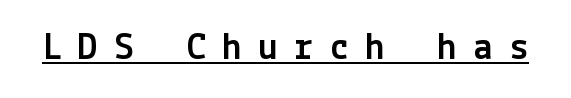
Q: Is the text italic (slanted)? A: No, it is upright.
Q: Is the typeface a serif or a sans-serif typeface? A: Sans-serif.
Q: Is the text underlined? A: Yes.
Q: Is the spacing between letters normal or unusually wide? A: Unusually wide.
Q: Width (condensed, normal, or wide)? A: Normal.
Q: x-height? A: Medium.
